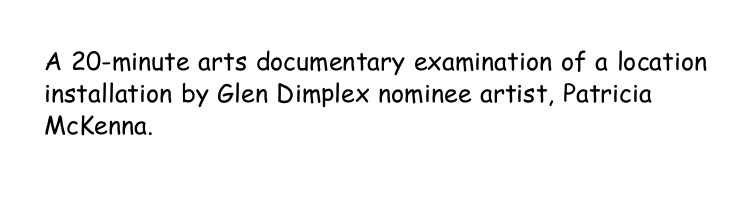
Q: Is the text bold? A: No.
Q: Is the text italic (slanted)? A: No, it is upright.
Q: Is the text underlined? A: No.
Q: How is the paragraph aligned? A: Left-aligned.
Q: Is the spacing between letters normal or unusually wide? A: Normal.
Q: Is the spacing between lines tight, normal or loose? A: Normal.
